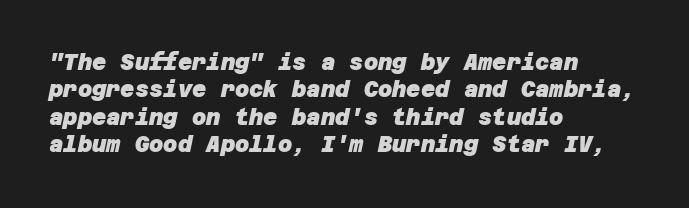
The lines sit at an ordinary, default distance from one another. Has an underline been added? It has not. As a designer I'd log this as weight 700, bold. Reading down the block, your eye returns to a fixed left position each line. Nobody touched the tracking dial on this one.
